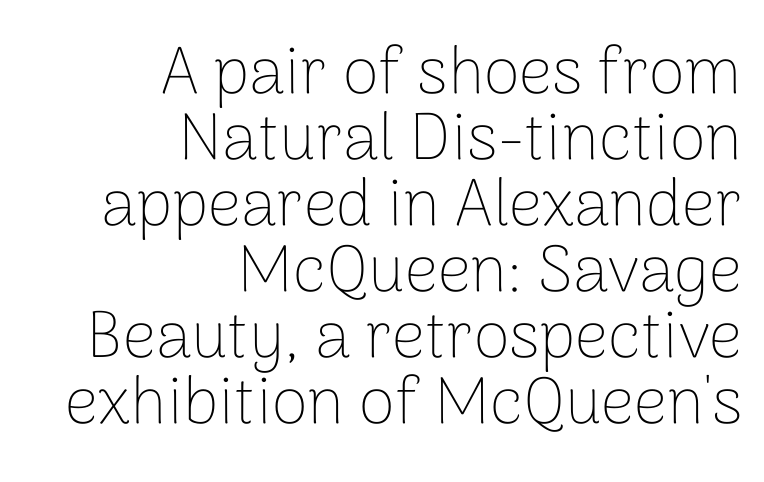
Q: Is the text bold? A: No.
Q: Is the text italic (slanted)? A: No, it is upright.
Q: Is the typeface a serif or a sans-serif typeface? A: Sans-serif.
Q: Is the text underlined? A: No.
Q: How is the paragraph aligned? A: Right-aligned.
Q: Is the spacing between letters normal or unusually wide? A: Normal.
Q: Is the spacing between lines tight, normal or loose? A: Tight.
Q: Width (condensed, normal, or wide)? A: Normal.
Q: Stroke contrast? A: Low.
Q: x-height? A: Medium.
Q: Monospaced? A: No.
